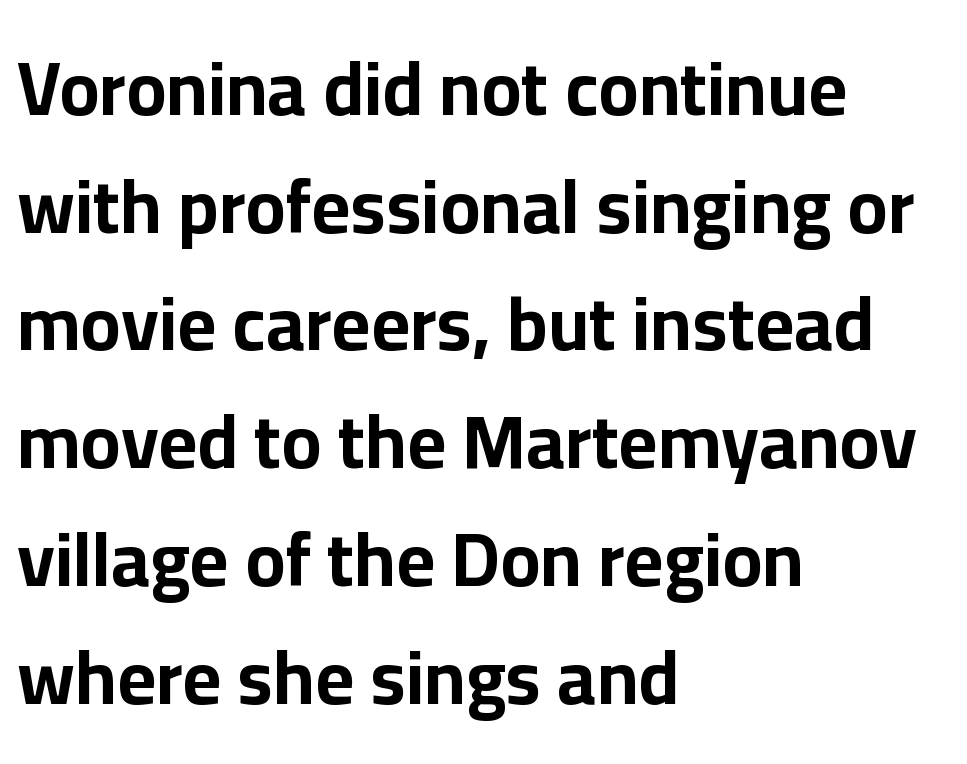
Q: Is the text bold? A: Yes.
Q: Is the text italic (slanted)? A: No, it is upright.
Q: Is the typeface a serif or a sans-serif typeface? A: Sans-serif.
Q: Is the text underlined? A: No.
Q: How is the paragraph aligned? A: Left-aligned.
Q: Is the spacing between letters normal or unusually wide? A: Normal.
Q: Is the spacing between lines tight, normal or loose? A: Normal.
Q: Width (condensed, normal, or wide)? A: Normal.
Q: Stroke contrast? A: Low.
Q: x-height? A: Medium.
Q: Monospaced? A: No.
